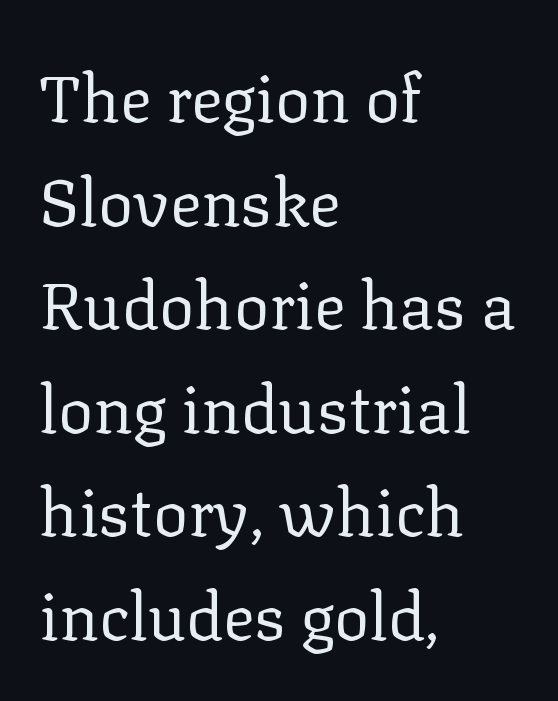
The image shows 66 px regular-weight serif type, upright; set left-aligned, normal line spacing (1.57x), normal letter spacing, not underlined; low stroke contrast and a medium x-height.
